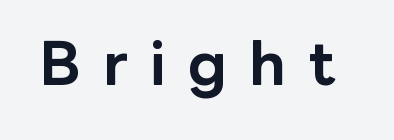
{"serif": "no", "italic": "no", "bold": "yes", "weight": "bold", "width": "normal", "stroke_contrast": "low", "x_height": "medium", "monospaced": "no", "underline": "no", "letter_spacing": "wide", "letter_spacing_em": 0.36, "glyph_px": 61}
